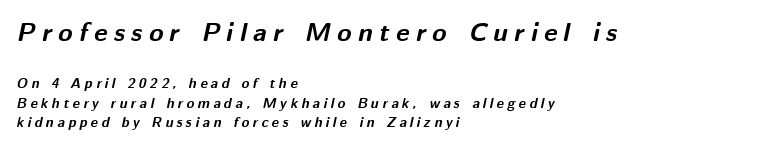
Each word looks stretched out because of the extra space between its letters. A typesetter would mark this as italic. This sample keeps an unexceptional amount of space between lines. The strip under each line holds only bare page.
